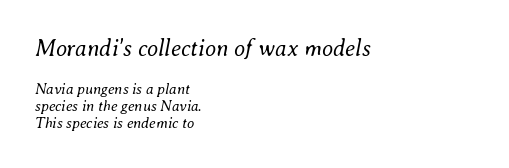
The rendering keeps characters at their native spacing. Honestly, there is no underline to notice here at all. Reading down the block, your eye returns to a fixed left position each line. Typesetter's note — upper block bumped up in size, lower block left smaller. The lettering tilts uniformly, giving the passage an italic look. Cramped leading.
